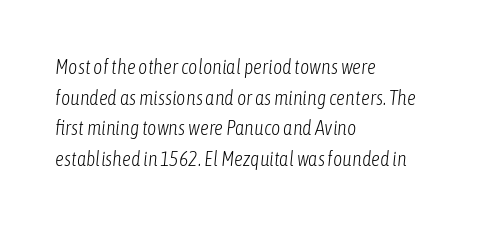
The cut favours lightness, reaching ordinary text weight at its darkest. Quick note: interline space is typical. Is the type slanted? Yes — the strokes lean at a clear angle. Letters rest on an invisible, unmarked baseline.
